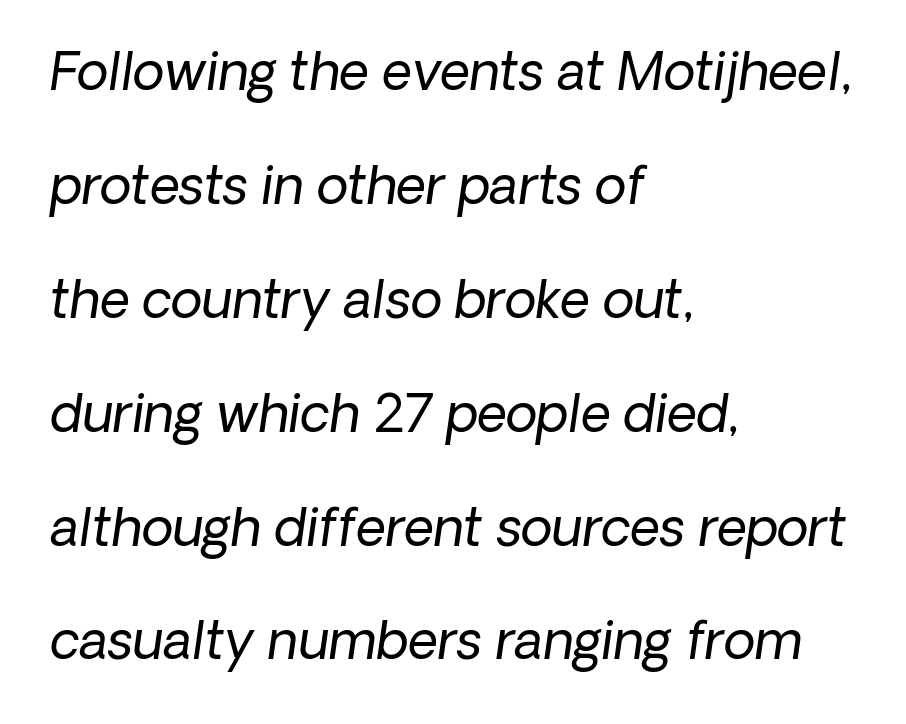
The image shows 52 px regular-weight sans-serif type; set left-aligned, loose line spacing (2.19x), normal letter spacing, not underlined; low stroke contrast and a medium x-height.
